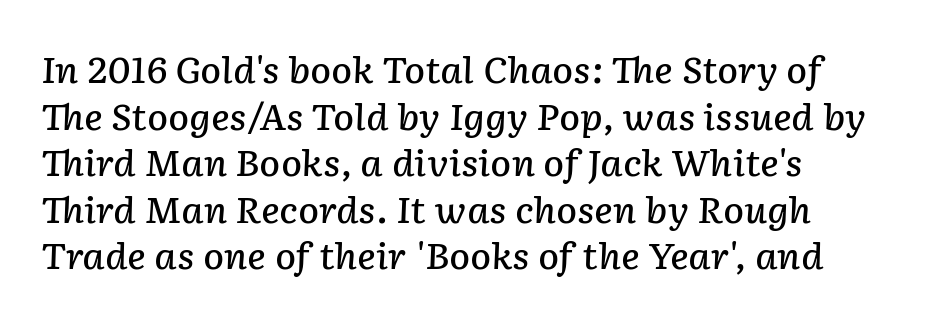
The image shows 35 px semibold type, italic (leaning right); set normal line spacing (1.33x), normal letter spacing, not underlined; low stroke contrast and a medium x-height.
